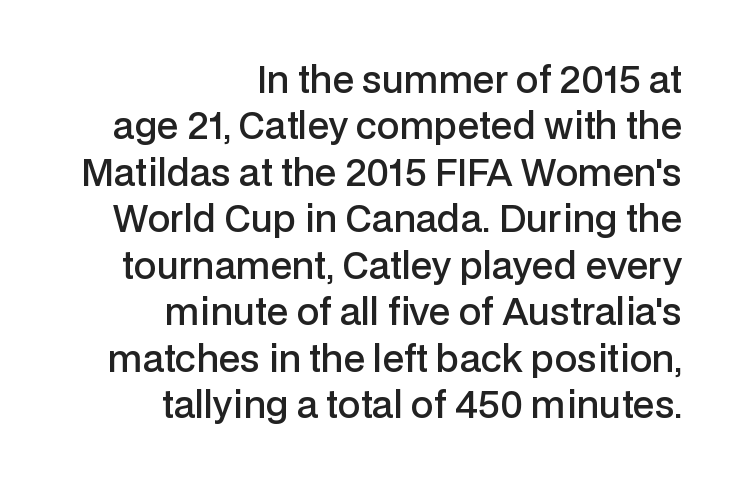
{"serif": "no", "italic": "no", "bold": "semi", "weight": "semibold", "width": "normal", "stroke_contrast": "low", "x_height": "medium", "monospaced": "no", "underline": "no", "align": "right", "line_spacing": "normal", "line_spacing_ratio": 1.29, "letter_spacing": "normal", "letter_spacing_em": 0.0, "glyph_px": 36}
